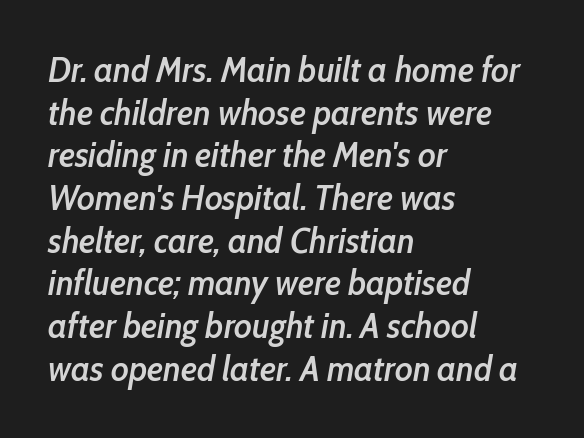
The image shows 35 px semibold, condensed type, italic (leaning right); set left-aligned, line spacing 1.22x, normal letter spacing, not underlined; low stroke contrast and a medium x-height.
